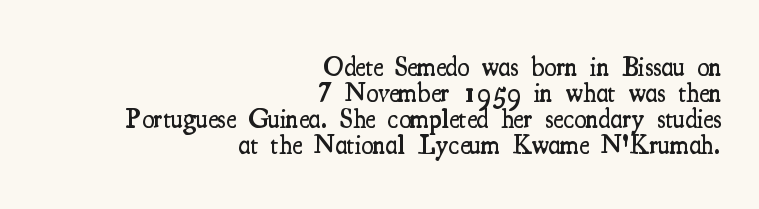
The image shows 27 px text type, upright; set right-aligned, tight line spacing (0.96x), normal letter spacing, not underlined.
